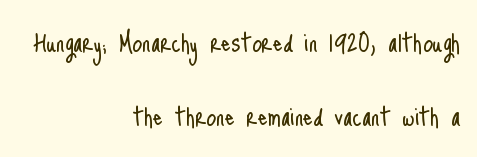
The image shows 31 px light, condensed sans-serif type, upright; set right-aligned, loose line spacing (2.39x), normal letter spacing, not underlined; low stroke contrast and a small x-height.
